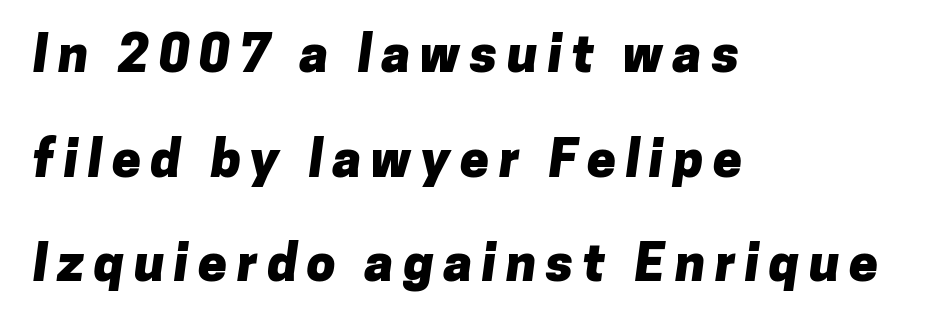
Q: Is the text bold? A: Yes.
Q: Is the typeface a serif or a sans-serif typeface? A: Sans-serif.
Q: Is the text underlined? A: No.
Q: How is the paragraph aligned? A: Left-aligned.
Q: Is the spacing between lines tight, normal or loose? A: Loose.
Q: Width (condensed, normal, or wide)? A: Normal.
Q: Stroke contrast? A: Low.
Q: x-height? A: Medium.
Q: Monospaced? A: No.
